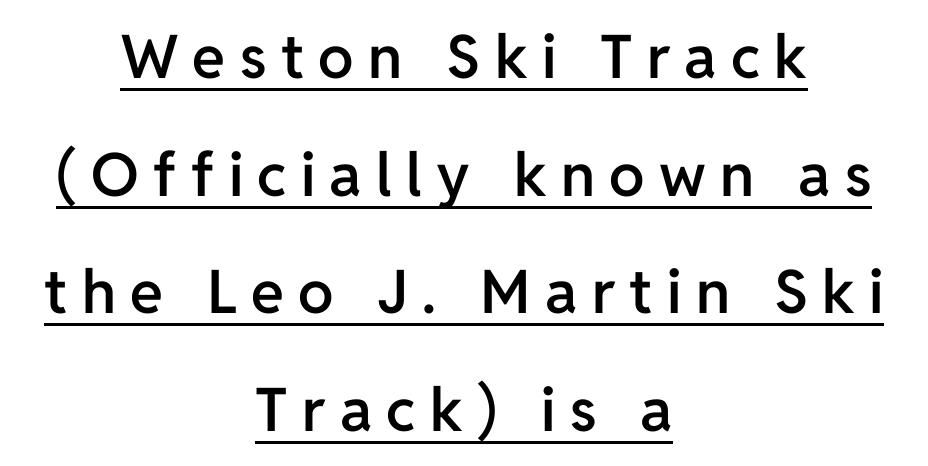
No feet cap the strokes, marking this as sans-serif type. Proportional: the letters do not fall into vertical columns. What decoration does the sample have? An underline. Casual observation: everything's sitting right in the middle.
